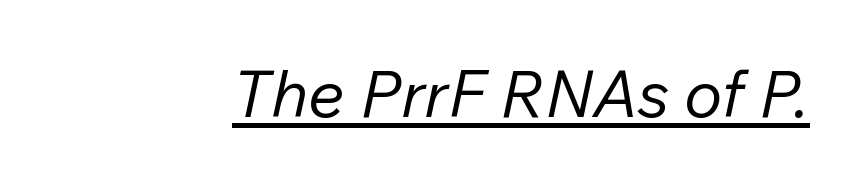
The image shows 65 px regular-weight type, italic (leaning right); set normal letter spacing, underlined; low stroke contrast and a medium x-height.
